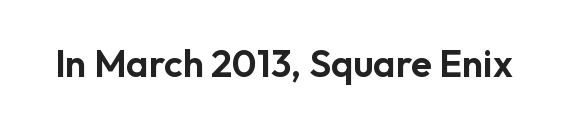
{"serif": "no", "italic": "no", "width": "normal", "stroke_contrast": "low", "x_height": "medium", "monospaced": "no", "underline": "no", "letter_spacing": "normal", "letter_spacing_em": 0.0, "glyph_px": 38}
